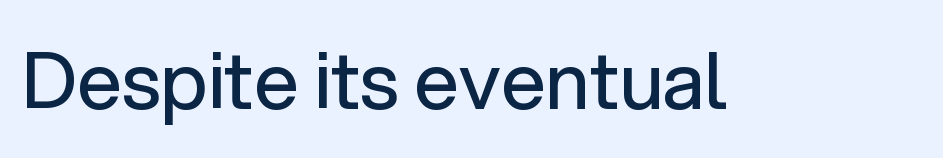
Posture: straight, roman, zero tilt. Ink coverage per letter is moderate at most. Here the designer chose a conventional face with non-uniform glyph widths. This is sans-serif lettering, the kind often seen on screens and signage. What stands out about the letter spacing? Nothing — it is the standard amount.
